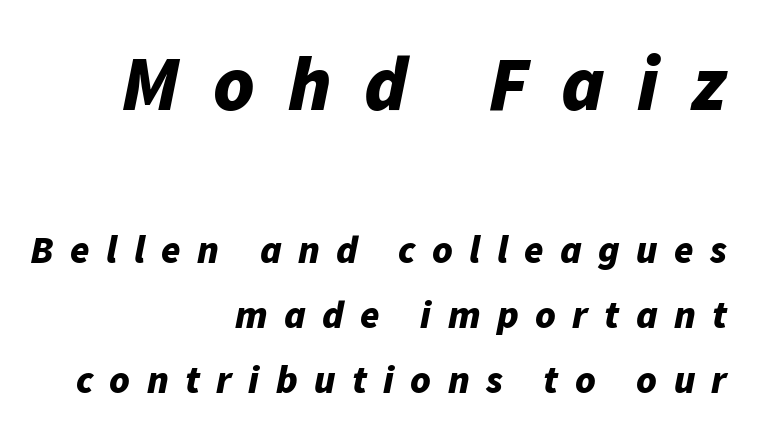
The image shows 78 px bold type, italic (leaning right); set right-aligned, normal line spacing (1.67x), unusually wide letter spacing (+0.42 em), not underlined; the first (top) block is 2.0x larger; low stroke contrast and a medium x-height.
